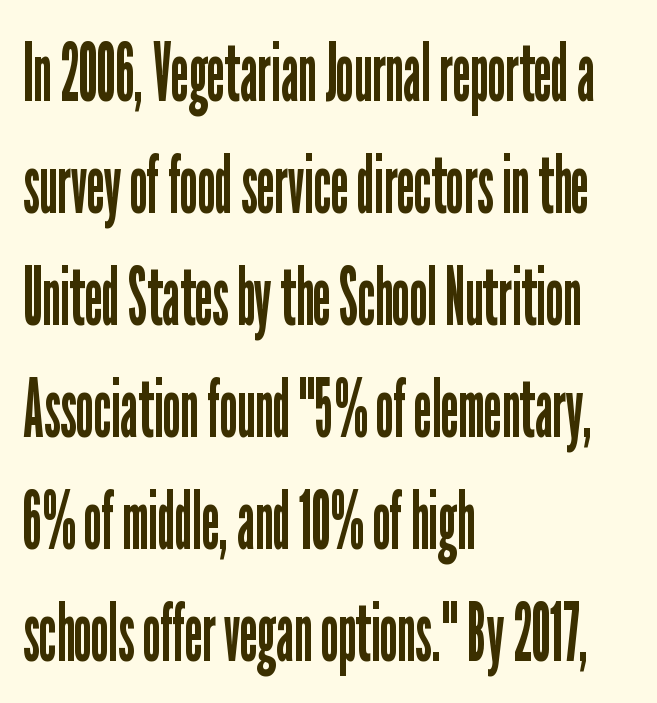
{"serif": "no", "italic": "no", "bold": "no", "weight": "regular", "width": "condensed", "stroke_contrast": "low", "x_height": "medium", "monospaced": "no", "underline": "no", "align": "left", "line_spacing": "normal", "line_spacing_ratio": 1.4, "letter_spacing": "normal", "letter_spacing_em": 0.0, "glyph_px": 80}
